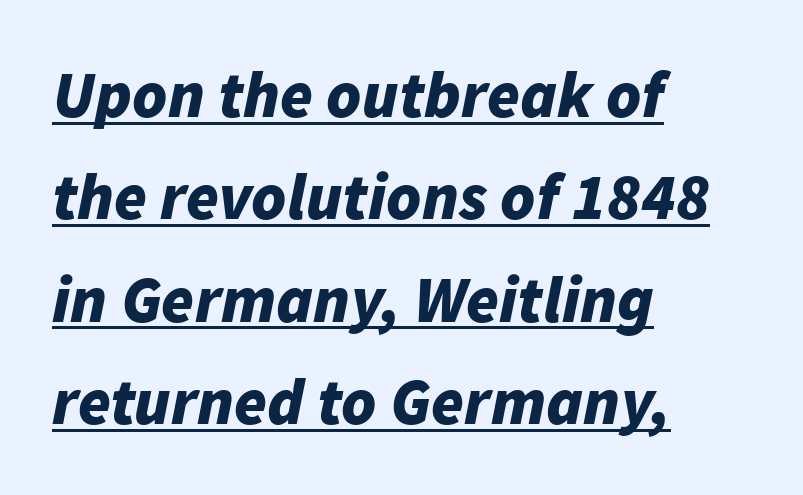
{"italic": "yes", "lean": "right", "slant_degrees": 11, "bold": "yes", "weight": "bold", "width": "normal", "stroke_contrast": "low", "x_height": "medium", "monospaced": "no", "underline": "yes", "align": "left", "line_spacing": "normal", "line_spacing_ratio": 1.55, "letter_spacing": "normal", "letter_spacing_em": 0.0, "glyph_px": 66}
